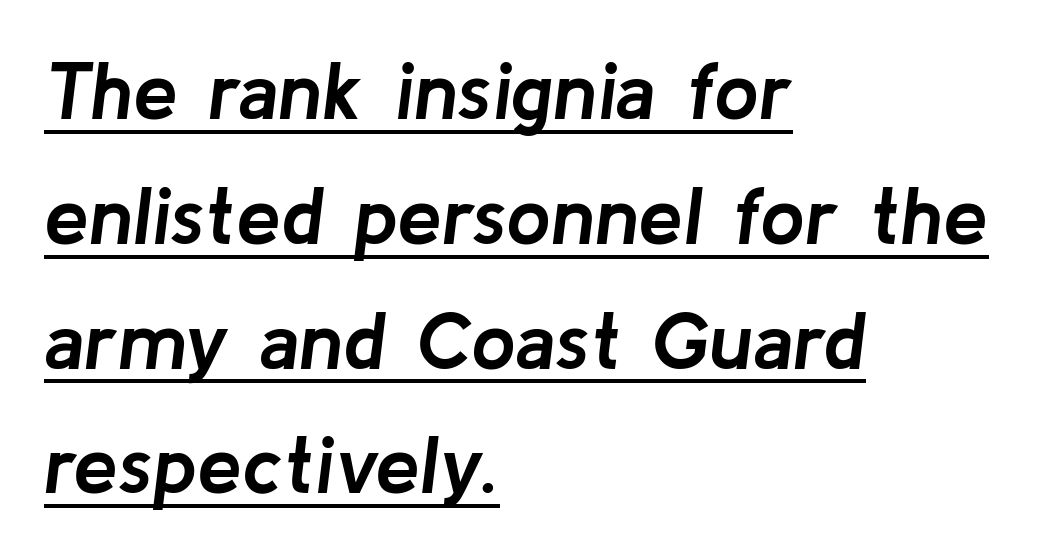
{"italic": "yes", "lean": "right", "slant_degrees": 8, "bold": "yes", "weight": "semibold", "width": "normal", "stroke_contrast": "low", "x_height": "medium", "monospaced": "no", "underline": "yes", "align": "left", "line_spacing": "normal", "line_spacing_ratio": 1.56, "letter_spacing": "normal", "letter_spacing_em": 0.0, "glyph_px": 80}
